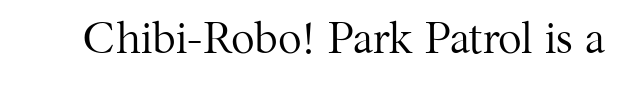
Q: Is the text bold? A: No.
Q: Is the text italic (slanted)? A: No, it is upright.
Q: Is the typeface a serif or a sans-serif typeface? A: Serif.
Q: Is the text underlined? A: No.
Q: Is the spacing between letters normal or unusually wide? A: Normal.
Q: Width (condensed, normal, or wide)? A: Normal.
Q: Stroke contrast? A: Medium.
Q: x-height? A: Medium.
Q: Monospaced? A: No.
